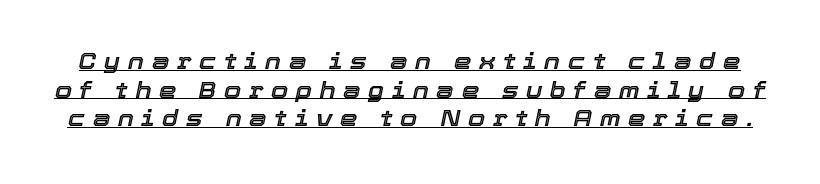
{"italic": "yes", "lean": "right", "slant_degrees": 12, "underline": "yes", "line_spacing": "normal", "line_spacing_ratio": 1.3, "letter_spacing": "wide", "letter_spacing_em": 0.35, "glyph_px": 22}
